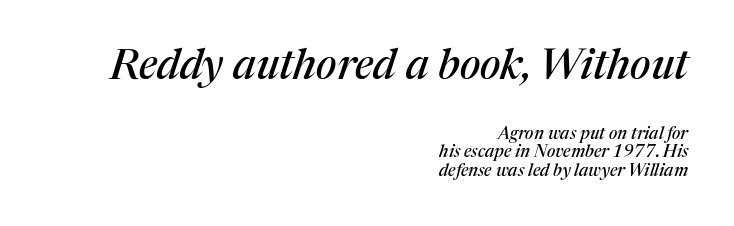
Here the designer chose a conventional face with non-uniform glyph widths. The paragraph has a hard right edge and a soft left edge. Summary of vertical rhythm: compact, with narrow interline spacing. Decoration check: the copy has no underline. Old-style or modern, the face here clearly has serifs.
